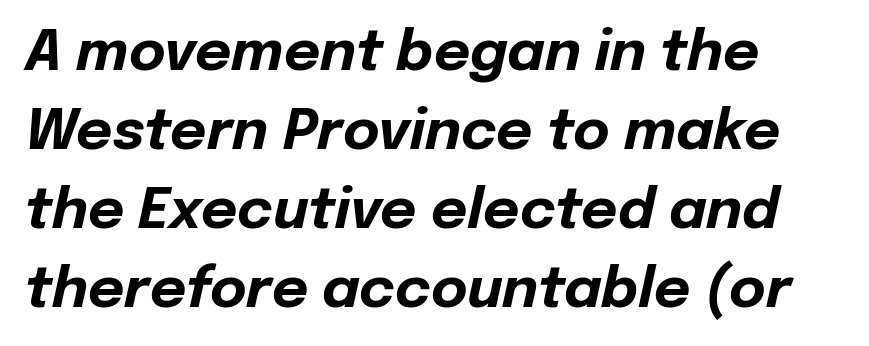
{"italic": "yes", "lean": "right", "slant_degrees": 12, "bold": "yes", "weight": "bold", "width": "normal", "stroke_contrast": "low", "x_height": "medium", "monospaced": "no", "underline": "no", "align": "left", "line_spacing": "normal", "line_spacing_ratio": 1.41, "letter_spacing": "normal", "letter_spacing_em": 0.0, "glyph_px": 56}
